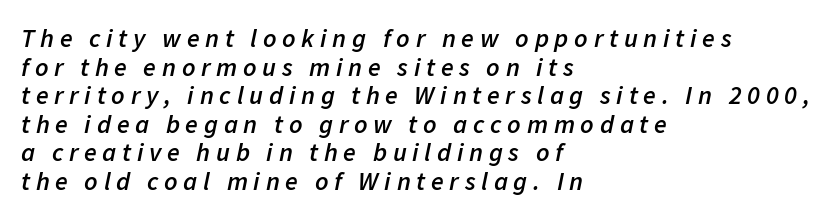
{"italic": "yes", "lean": "right", "slant_degrees": 11, "bold": "semi", "underline": "no", "align": "left", "line_spacing": "tight", "line_spacing_ratio": 1.1, "letter_spacing": "wide", "letter_spacing_em": 0.22, "glyph_px": 26}
